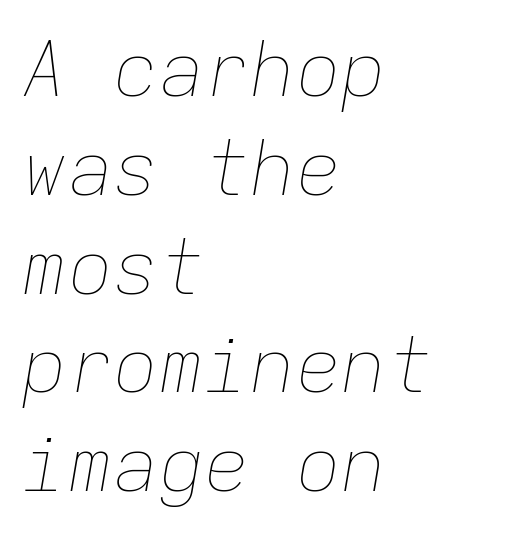
The image shows 76 px thin type, italic (leaning right), monospaced; set left-aligned, normal line spacing (1.3x), normal letter spacing, not underlined; low stroke contrast and a medium x-height.
